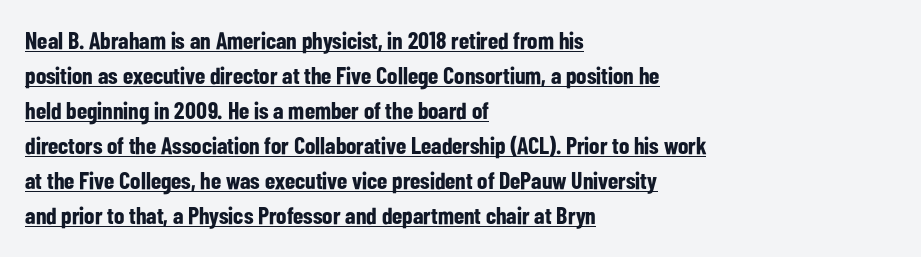
{"italic": "no", "bold": "yes", "underline": "yes", "align": "left", "line_spacing": "normal", "line_spacing_ratio": 1.46, "letter_spacing": "normal", "letter_spacing_em": 0.0, "glyph_px": 24}
